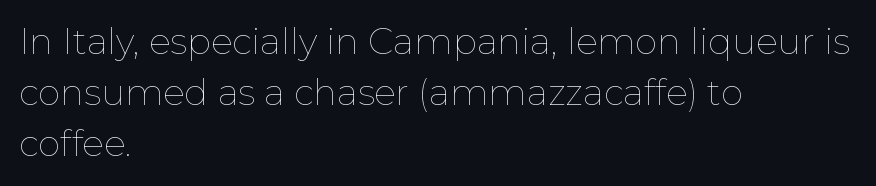
The image shows 36 px thin type, upright; set left-aligned, normal line spacing (1.42x), normal letter spacing, not underlined; low stroke contrast and a medium x-height.
